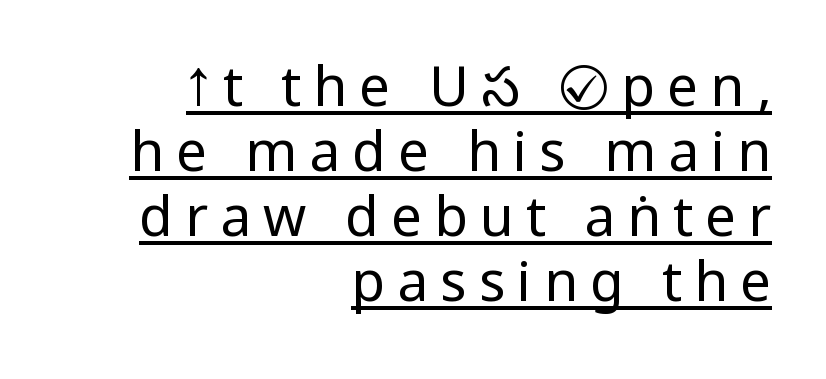
Students, note that the glyphs here are deliberately spaced far apart. Ink coverage per letter is moderate at most. The rendering anchors every line to the right-hand side. This sample uses an upright cut, with every glyph sitting square on the baseline. Regarding serifs, this sample does without them.
